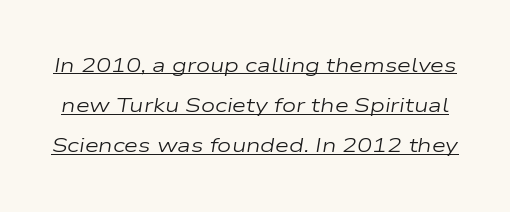
Q: Is the text bold? A: No.
Q: Is the text italic (slanted)? A: Yes, it leans right by about 9 degrees.
Q: Is the text underlined? A: Yes.
Q: Is the spacing between letters normal or unusually wide? A: Normal.
Q: Is the spacing between lines tight, normal or loose? A: Loose.
